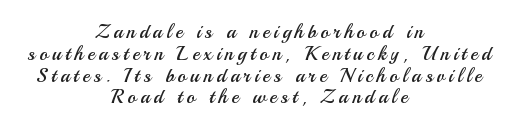
A clean baseline with only descenders dipping below it. Teacher's note: observe the equal gaps on both sides — that is centered alignment. The horizontal fit of the characters is loose and conspicuously gappy. Vertical stems look standard width or narrower in stroke.
